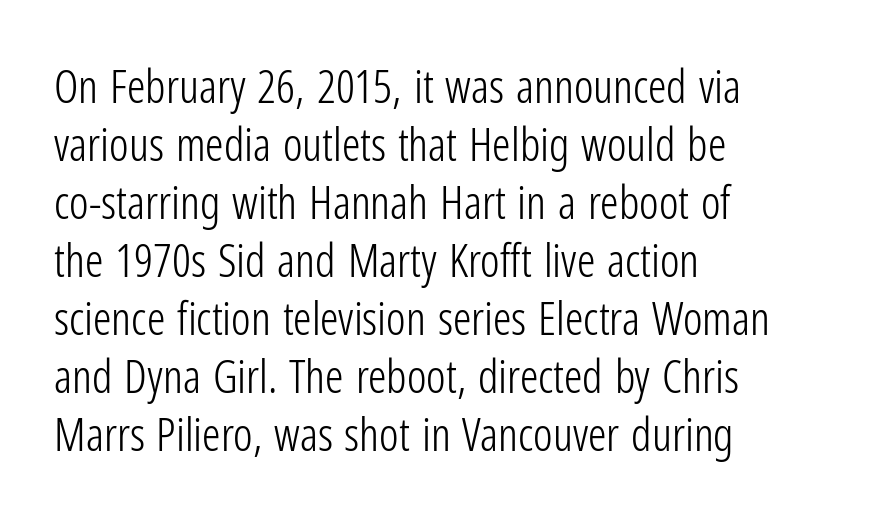
The image shows 46 px light, condensed sans-serif type, upright; set left-aligned, normal line spacing (1.26x), normal letter spacing, not underlined; low stroke contrast and a medium x-height.
